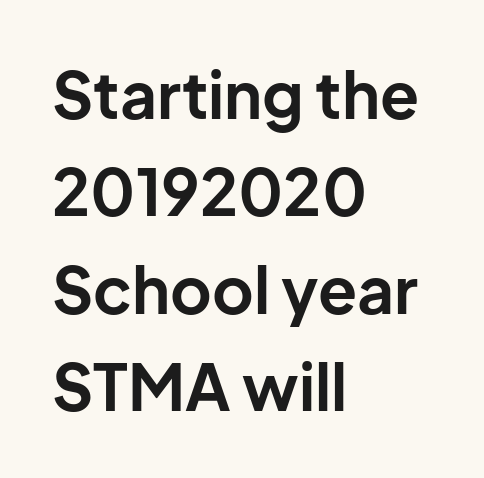
The typeface chosen for these lines omits serifs. The type sits square on the baseline with zero lean. Think of a printed novel: that variable character pitch is what you see here. The rendering uses a bold face; every stroke is thick and dark.
